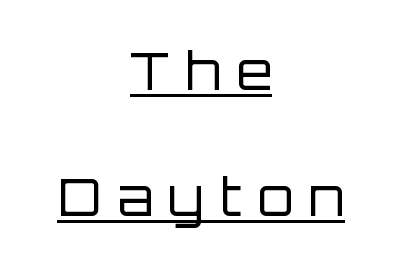
Q: Is the text bold? A: No.
Q: Is the text italic (slanted)? A: No, it is upright.
Q: Is the typeface a serif or a sans-serif typeface? A: Sans-serif.
Q: Is the text underlined? A: Yes.
Q: How is the paragraph aligned? A: Centered.
Q: Is the spacing between letters normal or unusually wide? A: Unusually wide.
Q: Is the spacing between lines tight, normal or loose? A: Loose.
Q: Width (condensed, normal, or wide)? A: Normal.
Q: Stroke contrast? A: Low.
Q: x-height? A: Large.
Q: Monospaced? A: No.
